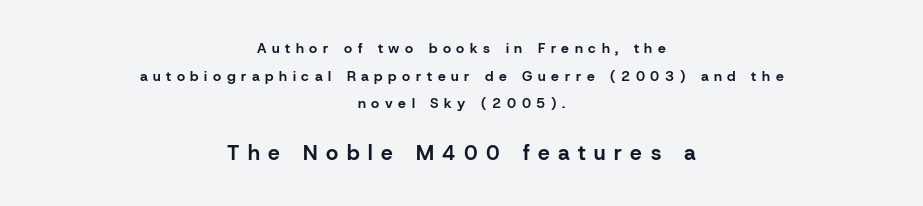
The image shows 21 px bold type, upright; set centered, loose line spacing (1.98x), unusually wide letter spacing (+0.4 em), not underlined; the second (bottom) block is 1.5x larger.
